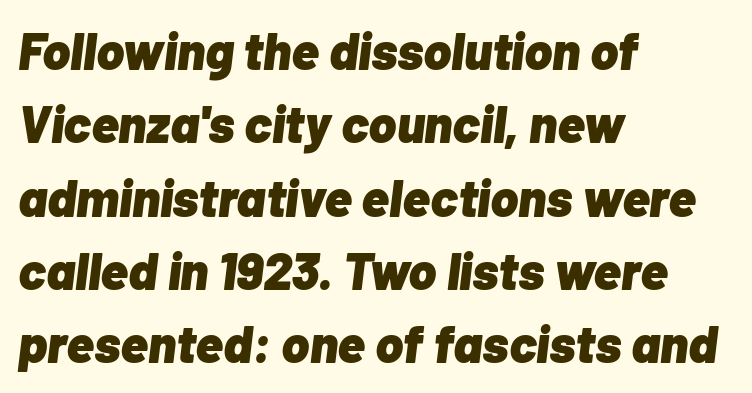
The rag falls on the right side of this text block. Think of a printed novel: that variable character pitch is what you see here. Bold? Absolutely — the strokes are thick and heavy. The passage shown leans; its letterforms are oblique.
